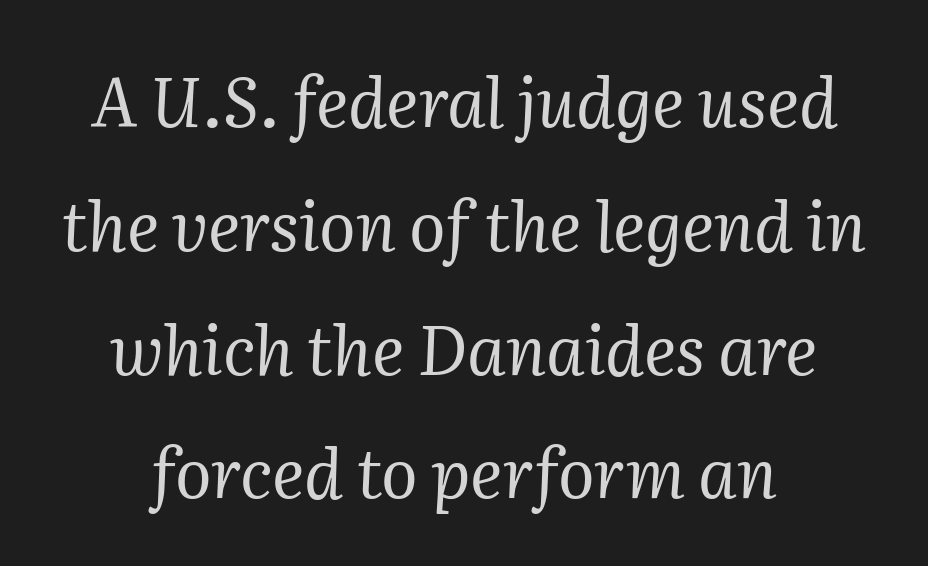
Quick note: italic. Nobody drew a line under any word here. This sample has the flowing, uneven cadence of proportional lettering. The type is set solid horizontally, with unmodified tracking. Weight: not bold — regular or lighter.
